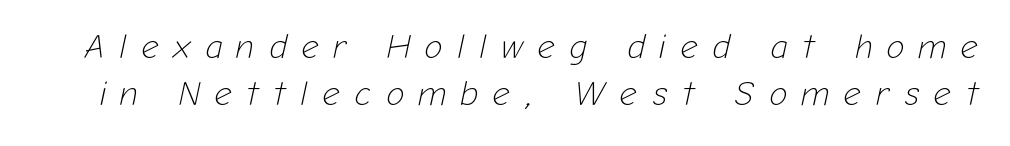
The image shows 34 px light type, italic (leaning right); set normal line spacing (1.38x), unusually wide letter spacing (+0.43 em), not underlined; low stroke contrast and a medium x-height.
